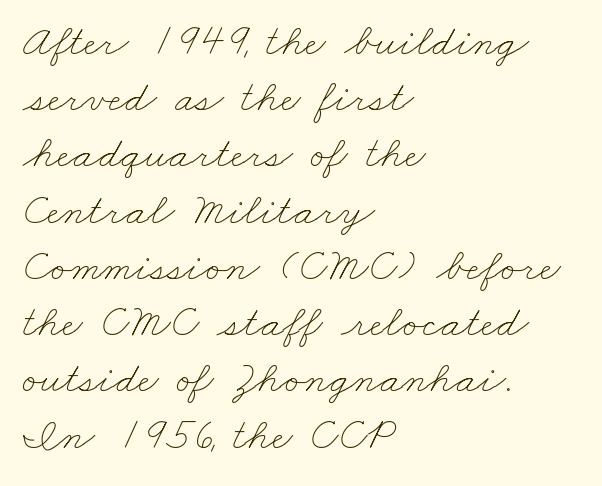
The image shows 45 px thin, wide type; set left-aligned, normal line spacing (1.25x), normal letter spacing, not underlined; low stroke contrast and a small x-height.
